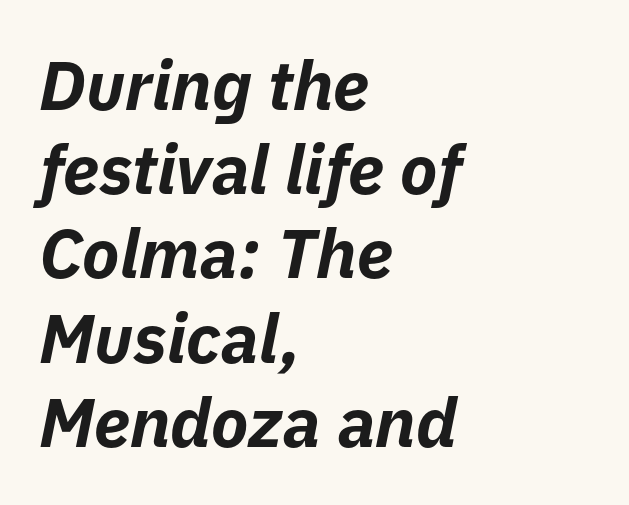
These lines are set flush left with a ragged right edge. Standard letterfit; no display-style spreading of the glyphs. A bare baseline throughout the passage. The font is running at its bold setting. Proportional: the letters do not fall into vertical columns. The lettering tilts uniformly, giving the passage an italic look.
